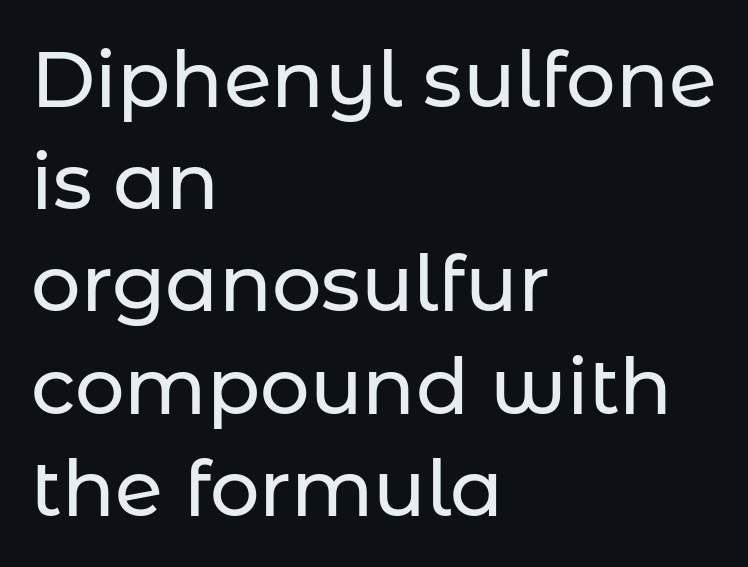
To sum up the face: it is a sans, with no serifs. Upright lettering throughout. Proportional: the letters do not fall into vertical columns. Students, note that the glyphs here touch the page at normal intervals.
